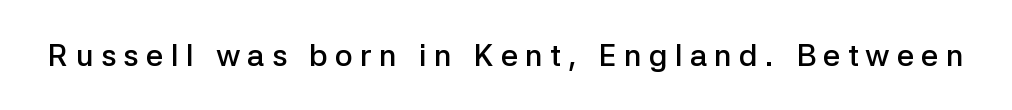
I'd call this a sans setting — the letters go barefoot. The face used here is rendered with a markedly widened letterfit. The face used here is a semibold: visibly heavier than regular, lighter than bold. This rendering features lettering with no underline.
